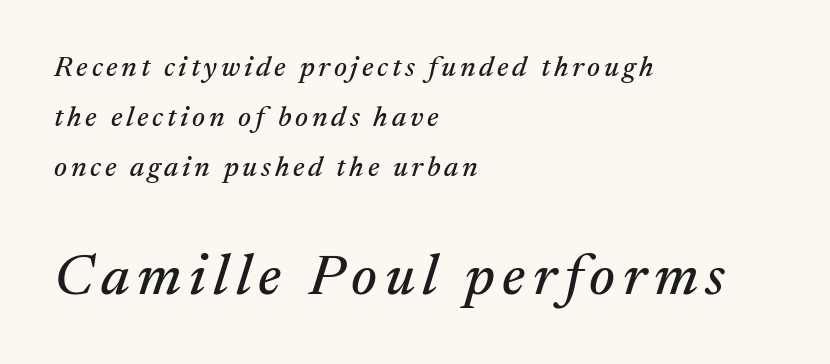
{"serif": "yes", "italic": "yes", "lean": "right", "slant_degrees": 17, "width": "normal", "stroke_contrast": "medium", "x_height": "medium", "monospaced": "no", "underline": "no", "align": "left", "line_spacing_ratio": 1.73, "larger_block": "second", "size_ratio": 2.0, "glyph_px": 58}
